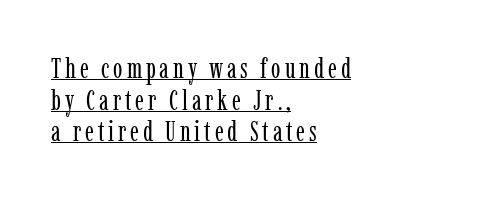
Q: Is the text bold? A: No.
Q: Is the text italic (slanted)? A: No, it is upright.
Q: Is the typeface a serif or a sans-serif typeface? A: Serif.
Q: Is the text underlined? A: Yes.
Q: How is the paragraph aligned? A: Left-aligned.
Q: Is the spacing between lines tight, normal or loose? A: Tight.
Q: Width (condensed, normal, or wide)? A: Condensed.
Q: Stroke contrast? A: Low.
Q: x-height? A: Medium.
Q: Monospaced? A: No.
